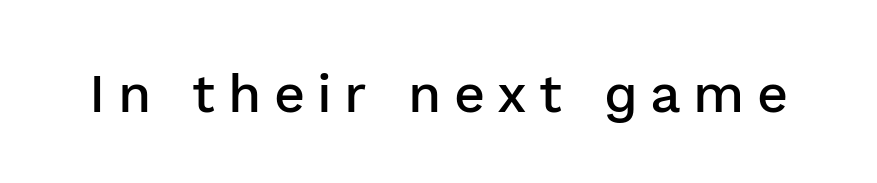
{"serif": "no", "italic": "no", "bold": "semi", "weight": "semibold", "width": "normal", "stroke_contrast": "low", "x_height": "medium", "monospaced": "no", "underline": "no", "letter_spacing": "wide", "letter_spacing_em": 0.23, "glyph_px": 54}
